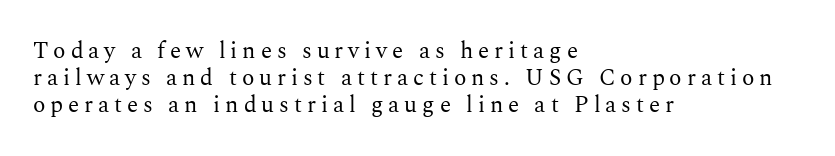
Q: Is the text bold? A: No.
Q: Is the text italic (slanted)? A: No, it is upright.
Q: Is the text underlined? A: No.
Q: How is the paragraph aligned? A: Left-aligned.
Q: Is the spacing between letters normal or unusually wide? A: Unusually wide.
